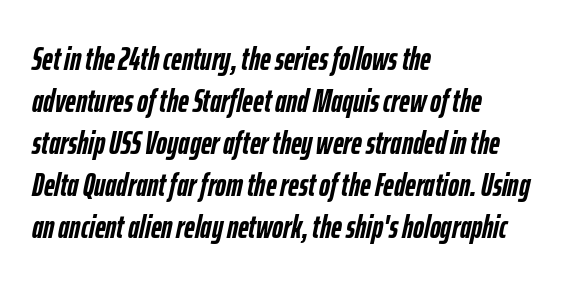
Q: Is the text bold? A: Yes.
Q: Is the text italic (slanted)? A: Yes, it leans right by about 12 degrees.
Q: Is the text underlined? A: No.
Q: How is the paragraph aligned? A: Left-aligned.
Q: Is the spacing between letters normal or unusually wide? A: Normal.
Q: Is the spacing between lines tight, normal or loose? A: Normal.
Q: Width (condensed, normal, or wide)? A: Condensed.
Q: Stroke contrast? A: Low.
Q: x-height? A: Medium.
Q: Monospaced? A: No.
